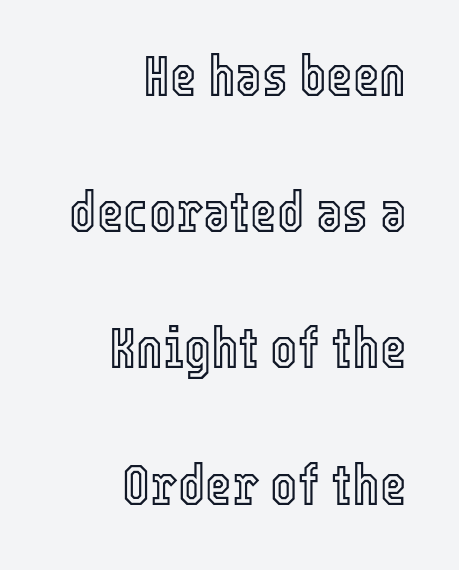
{"italic": "no", "width": "condensed", "x_height": "medium", "monospaced": "no", "underline": "no", "align": "right", "line_spacing": "loose", "line_spacing_ratio": 2.39, "letter_spacing": "normal", "letter_spacing_em": 0.0, "glyph_px": 57}
